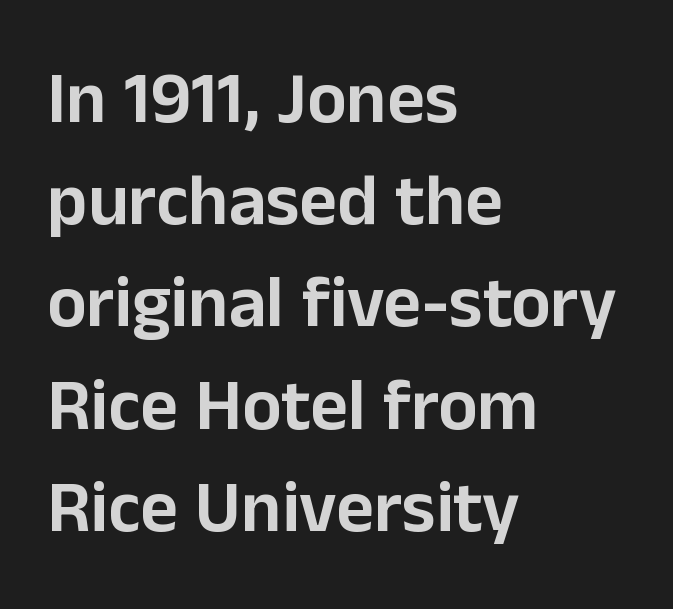
In terms of letterspacing, this is plain default setting. To sum up the face: it is a sans, with no serifs. The letters advance in unequal steps, a hallmark of proportional type. Baseline-to-baseline distance is the conventional proportion of letter height. All the whitespace from short lines collects on the right.
